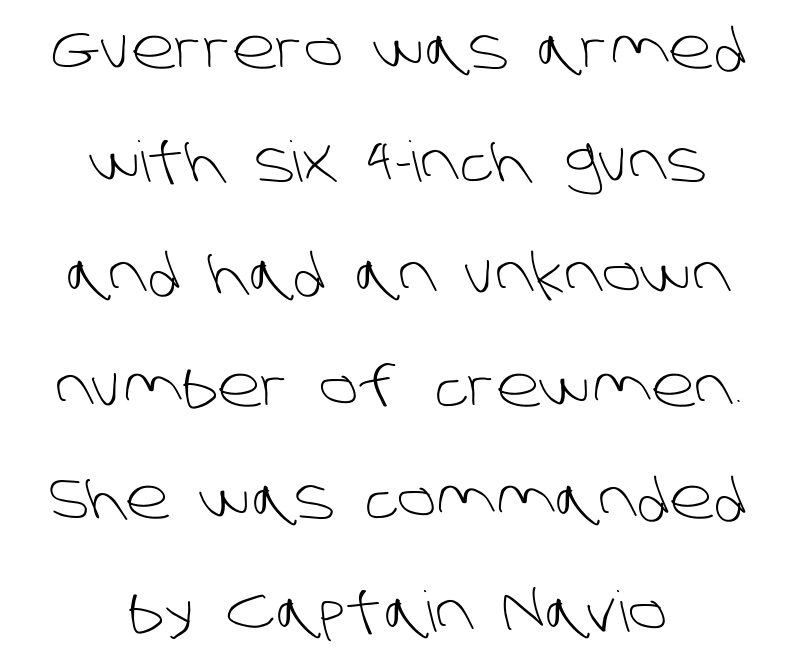
The image shows 56 px light sans-serif type; set centered, loose line spacing (2.01x), normal letter spacing, not underlined; low stroke contrast and a large x-height.
